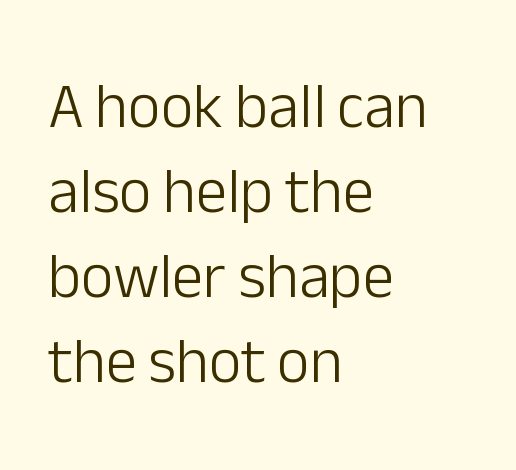
Q: Is the text bold? A: No.
Q: Is the text italic (slanted)? A: No, it is upright.
Q: Is the typeface a serif or a sans-serif typeface? A: Sans-serif.
Q: Is the text underlined? A: No.
Q: How is the paragraph aligned? A: Left-aligned.
Q: Is the spacing between letters normal or unusually wide? A: Normal.
Q: Is the spacing between lines tight, normal or loose? A: Normal.
Q: Width (condensed, normal, or wide)? A: Normal.
Q: Stroke contrast? A: Low.
Q: x-height? A: Medium.
Q: Monospaced? A: No.
